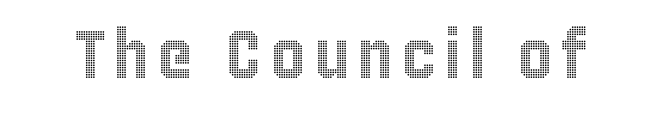
The image shows 68 px condensed type, upright; set not underlined; a large x-height.
